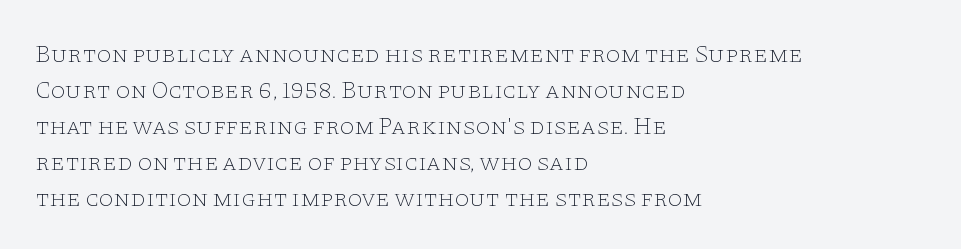
Q: Is the text bold? A: No.
Q: Is the text italic (slanted)? A: No, it is upright.
Q: Is the text underlined? A: No.
Q: How is the paragraph aligned? A: Left-aligned.
Q: Is the spacing between letters normal or unusually wide? A: Normal.
Q: Is the spacing between lines tight, normal or loose? A: Normal.
